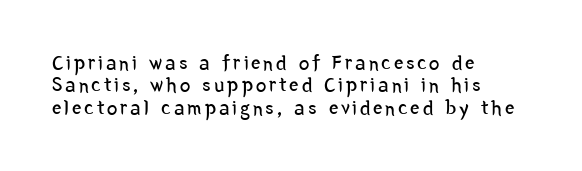
{"italic": "no", "bold": "no", "underline": "no", "align": "left", "line_spacing": "tight", "line_spacing_ratio": 1.06, "glyph_px": 21}
